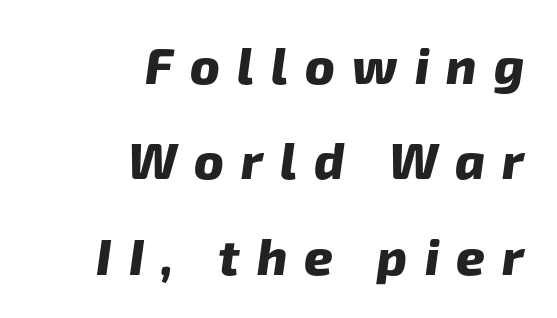
Q: Is the text bold? A: Yes.
Q: Is the typeface a serif or a sans-serif typeface? A: Sans-serif.
Q: Is the text underlined? A: No.
Q: How is the paragraph aligned? A: Right-aligned.
Q: Is the spacing between letters normal or unusually wide? A: Unusually wide.
Q: Is the spacing between lines tight, normal or loose? A: Loose.
Q: Width (condensed, normal, or wide)? A: Normal.
Q: Stroke contrast? A: Low.
Q: x-height? A: Medium.
Q: Monospaced? A: No.
